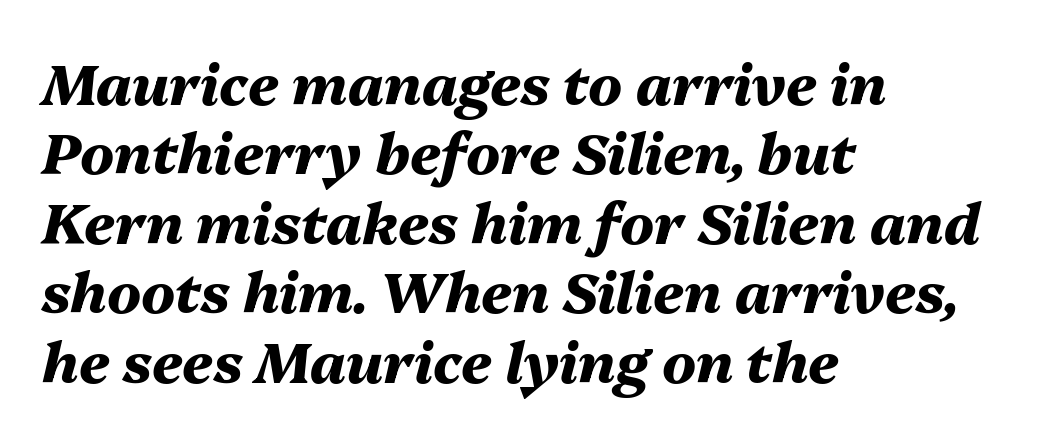
The image shows 56 px heavy type, italic (leaning right); set left-aligned, line spacing 1.24x, normal letter spacing, not underlined; medium stroke contrast and a medium x-height.
